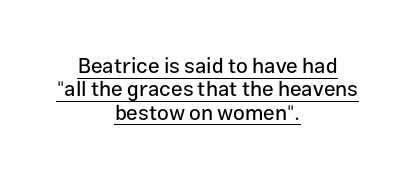
Q: Is the text italic (slanted)? A: No, it is upright.
Q: Is the text underlined? A: Yes.
Q: How is the paragraph aligned? A: Centered.
Q: Is the spacing between letters normal or unusually wide? A: Normal.
Q: Is the spacing between lines tight, normal or loose? A: Tight.
